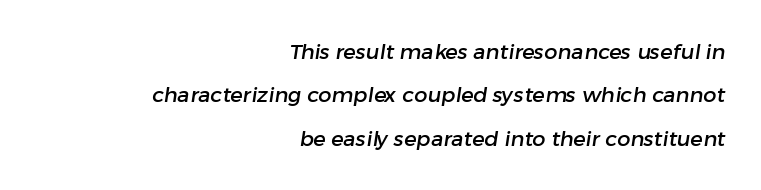
Q: Is the text underlined? A: No.
Q: How is the paragraph aligned? A: Right-aligned.
Q: Is the spacing between letters normal or unusually wide? A: Normal.
Q: Is the spacing between lines tight, normal or loose? A: Loose.
